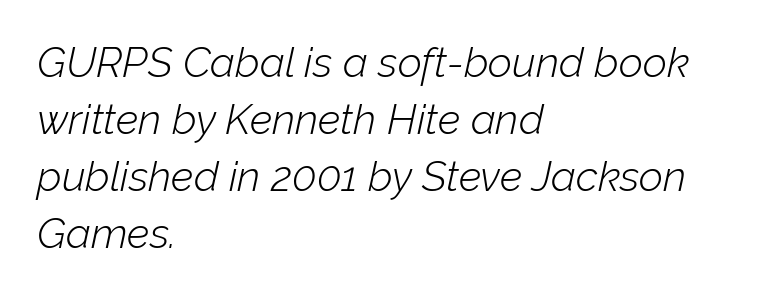
Q: Is the text bold? A: No.
Q: Is the text italic (slanted)? A: Yes, it leans right by about 12 degrees.
Q: Is the text underlined? A: No.
Q: How is the paragraph aligned? A: Left-aligned.
Q: Is the spacing between letters normal or unusually wide? A: Normal.
Q: Is the spacing between lines tight, normal or loose? A: Normal.
Q: Width (condensed, normal, or wide)? A: Normal.
Q: Stroke contrast? A: Low.
Q: x-height? A: Medium.
Q: Monospaced? A: No.
